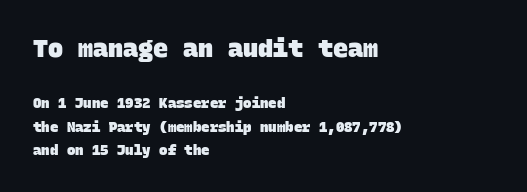
Q: Is the text bold? A: Yes.
Q: Is the text underlined? A: No.
Q: How is the paragraph aligned? A: Left-aligned.
Q: Is the spacing between letters normal or unusually wide? A: Normal.
Q: Is the spacing between lines tight, normal or loose? A: Normal.
Q: Which block of text is set in a larger size, the first (top) or the second (bottom)? A: The first (top) one.
